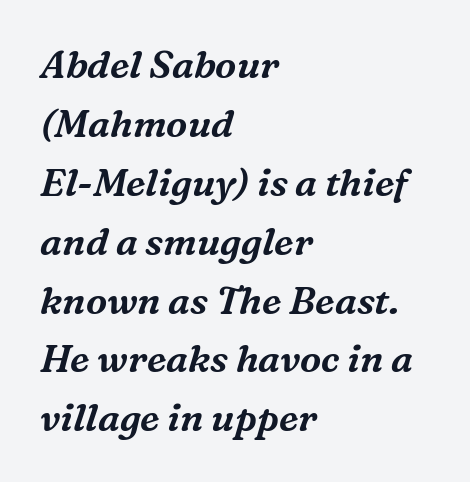
This rendering uses left alignment, leaving the right contour irregular. Looking at the ascenders, they clearly lean. Vertical spacing — default. Nobody drew a line under any word here.
